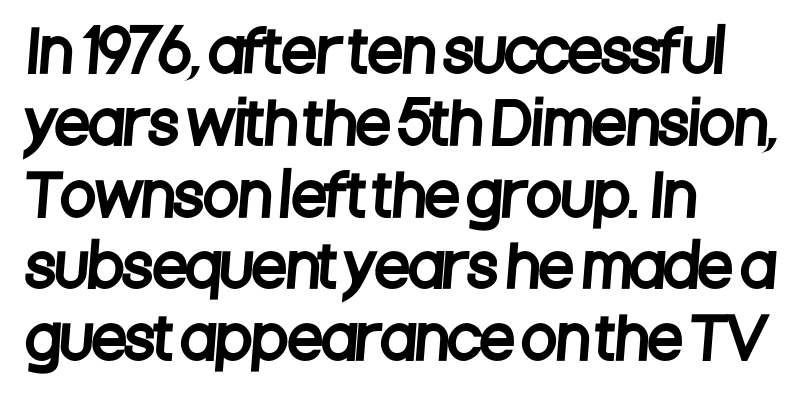
{"serif": "no", "width": "condensed", "stroke_contrast": "low", "x_height": "large", "monospaced": "no", "underline": "no", "align": "left", "line_spacing": "normal", "line_spacing_ratio": 1.26, "letter_spacing": "normal", "letter_spacing_em": 0.0, "glyph_px": 57}
